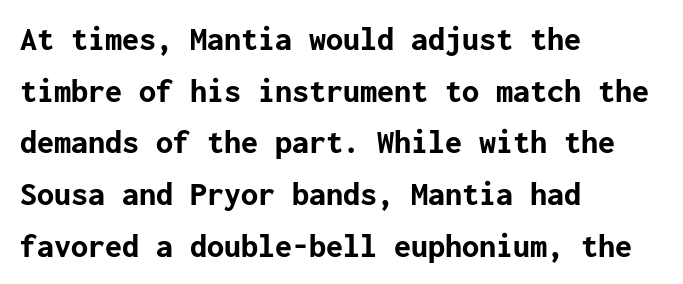
Does the lettering tilt? It doesn't — this is upright. All the whitespace from short lines collects on the right. The leading is moderate, giving the passage an even texture. Weight: bold.
